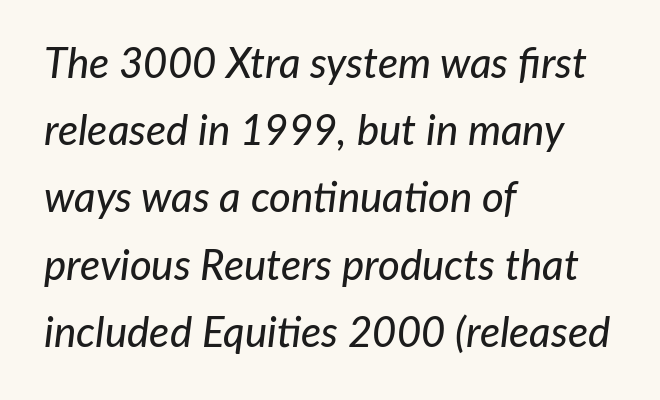
Q: Is the text italic (slanted)? A: Yes, it leans right by about 7 degrees.
Q: Is the text underlined? A: No.
Q: How is the paragraph aligned? A: Left-aligned.
Q: Is the spacing between letters normal or unusually wide? A: Normal.
Q: Is the spacing between lines tight, normal or loose? A: Normal.
Q: Width (condensed, normal, or wide)? A: Normal.
Q: Stroke contrast? A: Low.
Q: x-height? A: Medium.
Q: Monospaced? A: No.
